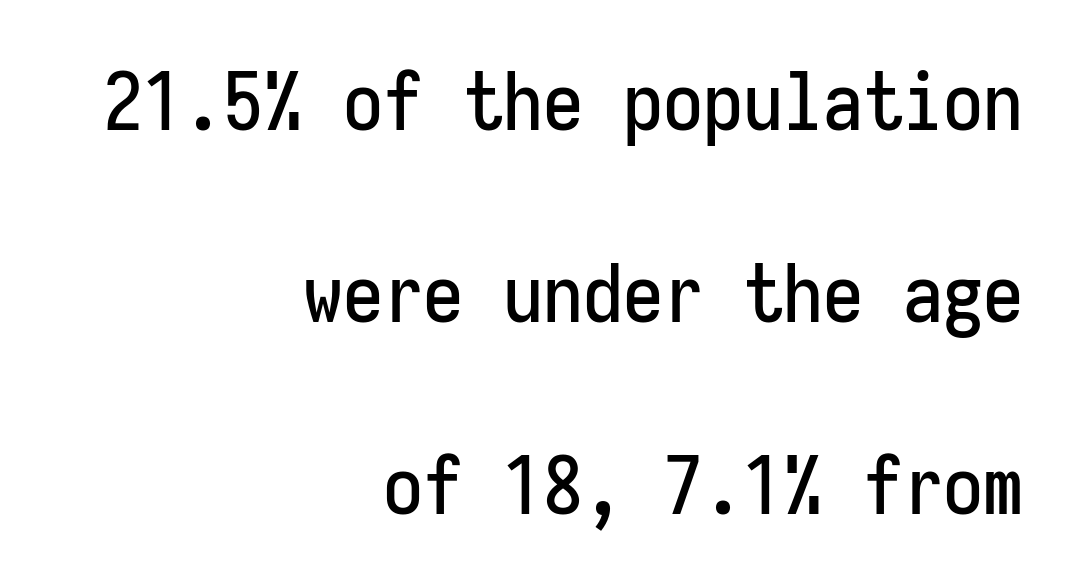
Examine the stroke ends and you'll find no serifs. Fixed-width glyphs throughout — classic coding-font behaviour. The letters sit at their default tracking, neither squeezed nor spread. Typeset ragged left — the right edge is the straight one.
